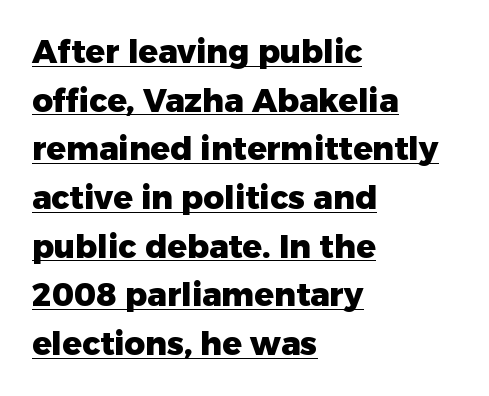
Regarding leading, the lines here are spaced in the standard way. Characters remain perfectly vertical along every line. Typeset ragged right — the left edge is the straight one. Stroke terminals: plain, sans-serif. The letters advance in unequal steps, a hallmark of proportional type. The lettering is marked with a stroke running underneath it.
